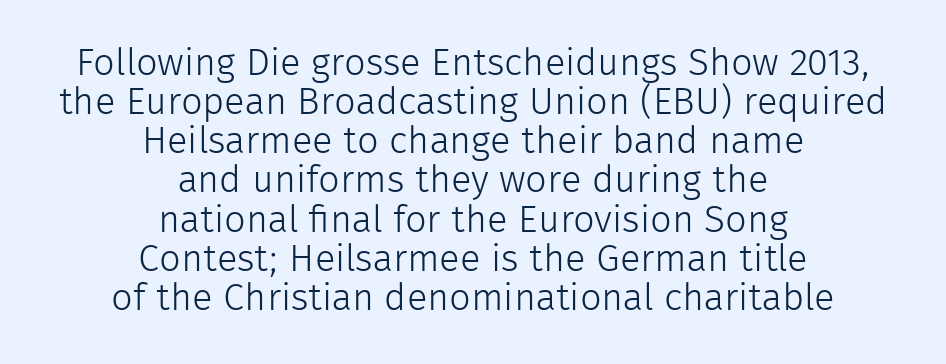
Q: Is the text bold? A: No.
Q: Is the text italic (slanted)? A: No, it is upright.
Q: Is the typeface a serif or a sans-serif typeface? A: Sans-serif.
Q: Is the text underlined? A: No.
Q: How is the paragraph aligned? A: Centered.
Q: Is the spacing between letters normal or unusually wide? A: Normal.
Q: Is the spacing between lines tight, normal or loose? A: Tight.
Q: Width (condensed, normal, or wide)? A: Normal.
Q: Stroke contrast? A: Low.
Q: x-height? A: Medium.
Q: Monospaced? A: No.
